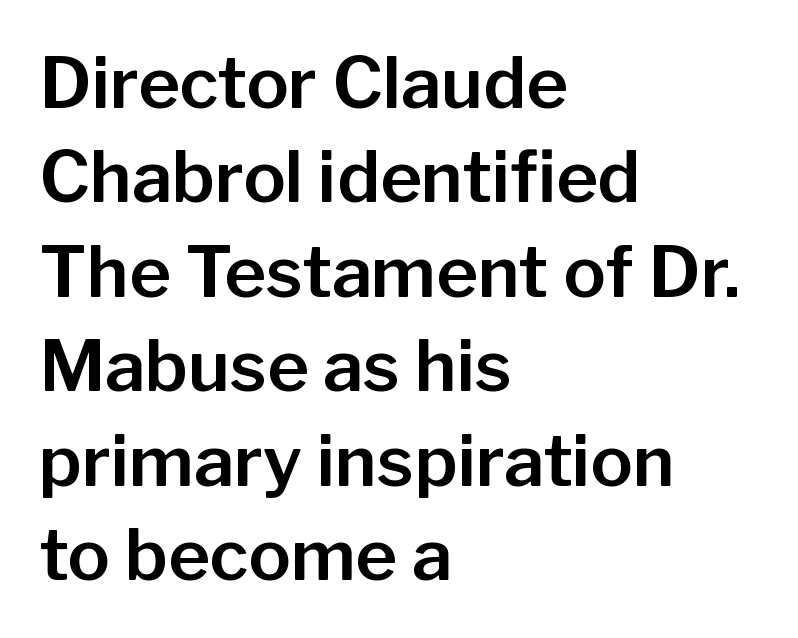
Q: Is the text italic (slanted)? A: No, it is upright.
Q: Is the typeface a serif or a sans-serif typeface? A: Sans-serif.
Q: Is the text underlined? A: No.
Q: How is the paragraph aligned? A: Left-aligned.
Q: Is the spacing between letters normal or unusually wide? A: Normal.
Q: Is the spacing between lines tight, normal or loose? A: Normal.
Q: Width (condensed, normal, or wide)? A: Normal.
Q: Stroke contrast? A: Low.
Q: x-height? A: Medium.
Q: Monospaced? A: No.
